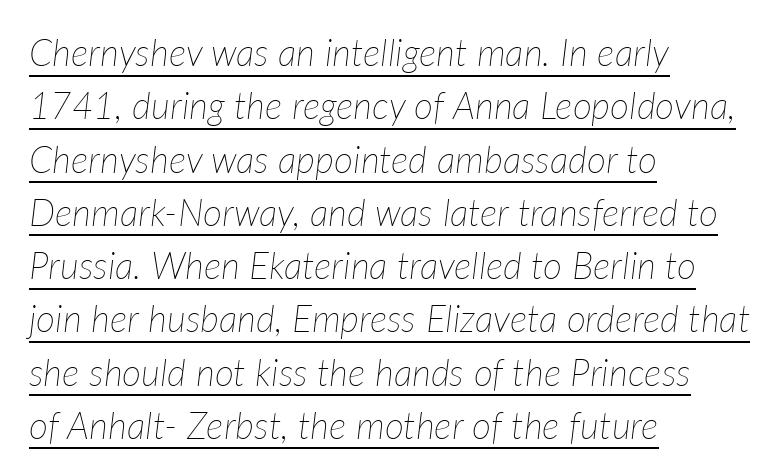
In terms of posture, this sample is oblique. Underlining? Definitely there. Line starts are locked; line ends wander. Heaviness? Minimal to ordinary, like unemphasized prose. The lines sit at an ordinary, default distance from one another. Think of a printed novel: that variable character pitch is what you see here.
